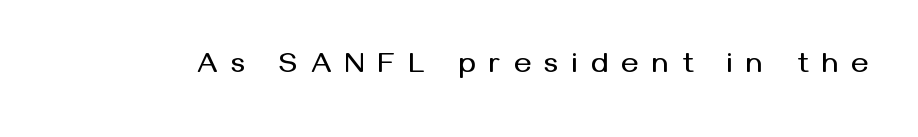
The letters advance in unequal steps, a hallmark of proportional type. These lines have a slow, spaced-out rhythm from letter to letter. This is sans-serif lettering, the kind often seen on screens and signage. When letters stand straight like this, we call the style roman or upright.
